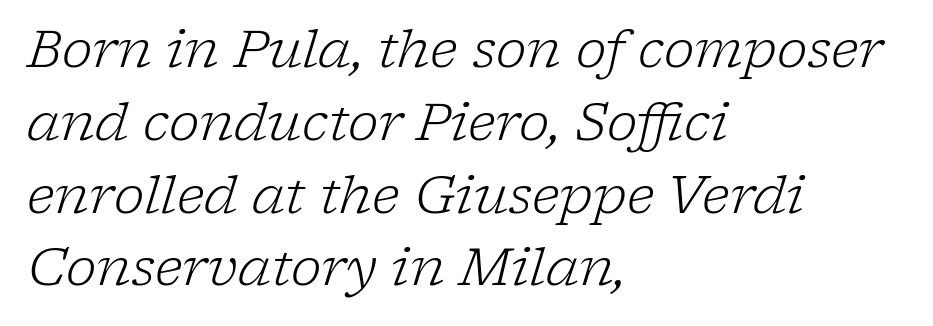
Varying glyph widths throughout — classic text-font behaviour. On a weight scale, this lands at 450 or below. This block has exactly the height ordinary leading produces. Where is the straight margin? On the left.
